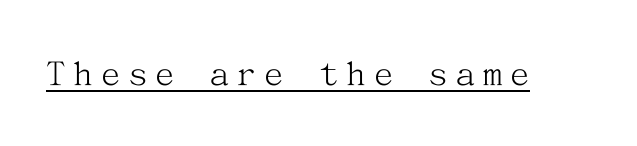
Stems and bowls with no extra thickness — not bold. Yep, those are serifs on the letters. Does extra space separate the letters? Yes, quite a lot of it. Honestly, the underline is the first thing you notice here.
